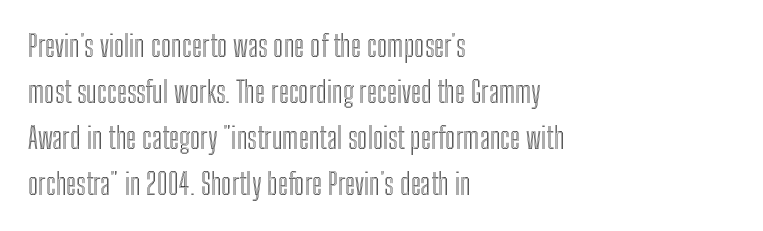
The image shows 29 px condensed type, upright; set left-aligned, normal line spacing (1.59x), normal letter spacing, not underlined; a medium x-height.
